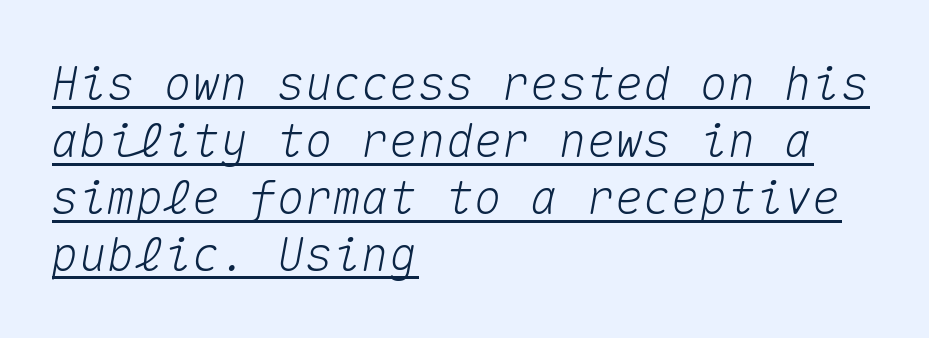
{"italic": "yes", "lean": "right", "slant_degrees": 10, "width": "normal", "stroke_contrast": "medium", "x_height": "medium", "monospaced": "yes", "underline": "yes", "align": "left", "line_spacing_ratio": 1.21, "letter_spacing": "normal", "letter_spacing_em": 0.0, "glyph_px": 47}
